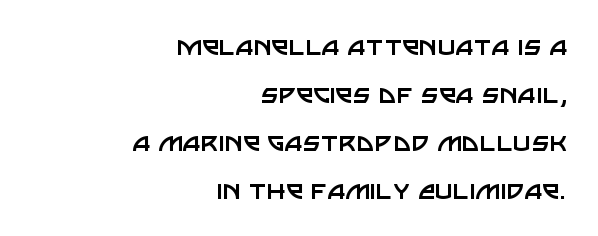
{"serif": "no", "italic": "no", "bold": "no", "weight": "regular", "width": "normal", "stroke_contrast": "low", "x_height": "large", "monospaced": "no", "underline": "no", "align": "right", "line_spacing": "normal", "line_spacing_ratio": 1.55, "letter_spacing": "normal", "letter_spacing_em": 0.0, "glyph_px": 31}
